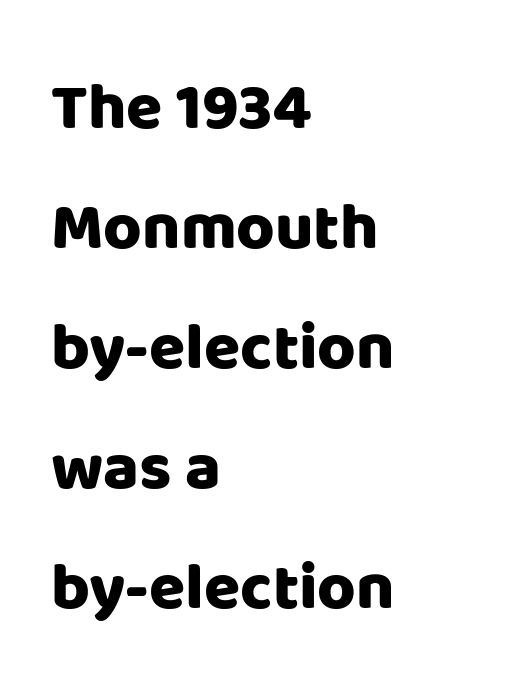
{"serif": "no", "italic": "no", "bold": "yes", "weight": "heavy", "width": "normal", "stroke_contrast": "low", "x_height": "large", "monospaced": "no", "underline": "no", "align": "left", "line_spacing_ratio": 1.82, "letter_spacing": "normal", "letter_spacing_em": 0.0, "glyph_px": 66}
